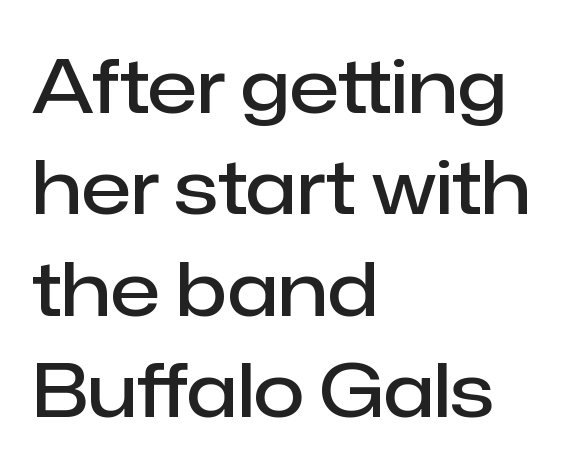
{"serif": "no", "italic": "no", "bold": "semi", "weight": "semibold", "width": "normal", "stroke_contrast": "low", "x_height": "medium", "monospaced": "no", "underline": "no", "align": "left", "line_spacing": "normal", "line_spacing_ratio": 1.37, "letter_spacing": "normal", "letter_spacing_em": 0.0, "glyph_px": 74}
